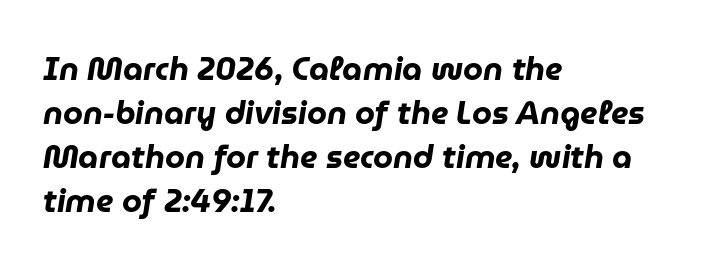
The image shows 32 px heavy type, italic (leaning right); set left-aligned, normal line spacing (1.37x), normal letter spacing, not underlined; low stroke contrast and a medium x-height.
